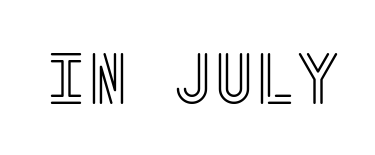
Nobody drew a line under any word here. If you drew a line through each stem, it would be perfectly vertical. Tracking here is standard; glyphs follow each other at the usual distance.
